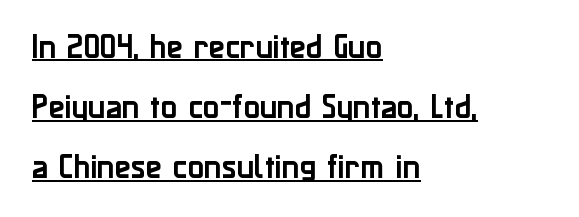
The image shows 27 px text type, upright; set left-aligned, loose line spacing (2.23x), normal letter spacing, underlined.
